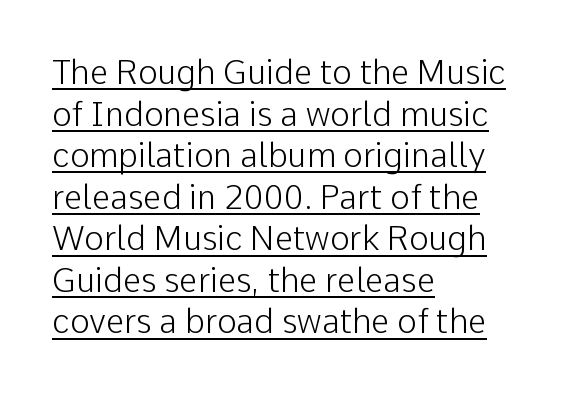
{"serif": "no", "italic": "no", "bold": "no", "weight": "light", "width": "normal", "stroke_contrast": "low", "x_height": "medium", "monospaced": "no", "underline": "yes", "align": "left", "line_spacing": "normal", "line_spacing_ratio": 1.26, "letter_spacing": "normal", "letter_spacing_em": 0.0, "glyph_px": 33}
